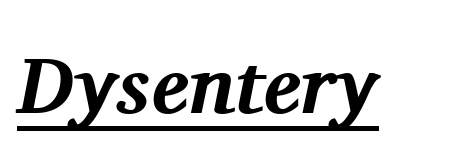
Serif or sans? Serif — the stroke terminals have little feet. The specimen includes a rule beneath the text block's lines. Note the varied advance widths — an 'i' is clearly narrower than an 'm'. Between one letter and the next there's only the usual sliver of space.
